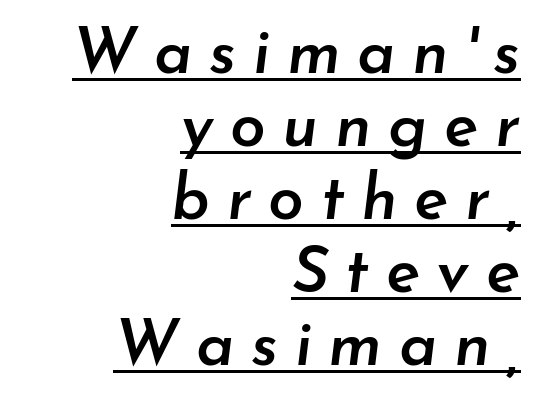
Right-aligned paragraph, ragged on the left. Students, observe: this is what under-led, compact text looks like. Glyph-to-glyph distance is far greater than everyday printed text. In designer terms, the underline attribute is active on this setting. These lines are rendered in a variable-pitch font.
